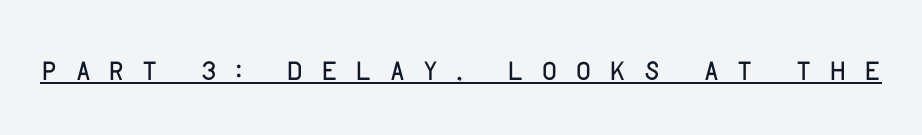
Honestly, the letter spacing is so wide it's the main thing you notice. The words here are underlined. On a weight scale, this lands at 450 or below. Italic? Not at all — the glyphs are vertical. Observe the absence of serifs on each vertical stroke in this sample. The passage shown is typed in a proportional face where columns would drift.
